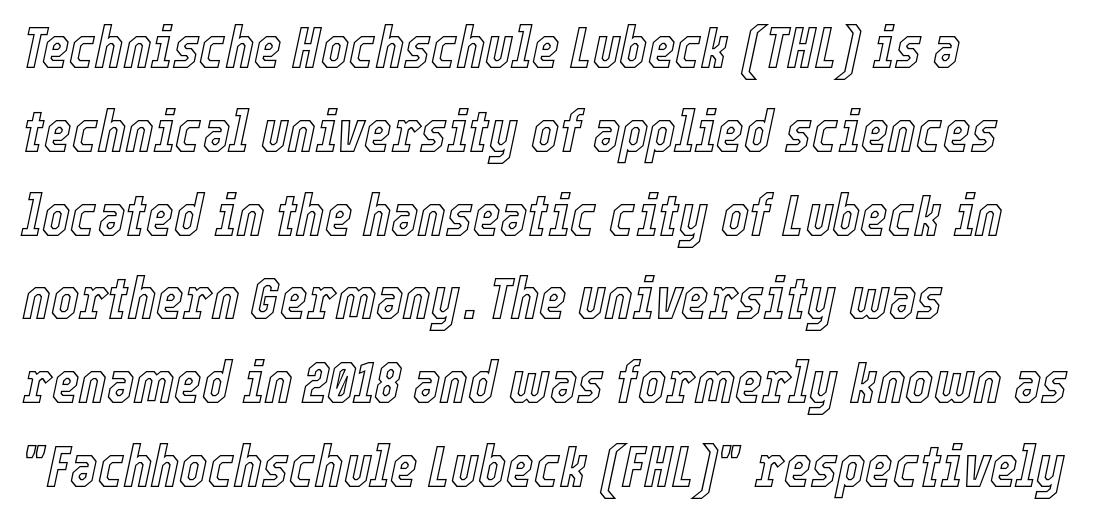
A normal amount of white space separates one row of letters from the next. The lines are quadded left. The glyphs are unaccompanied by any horizontal stroke below them. Is this a fixed-width face? No — the glyphs have proportional, varying widths. Emphasis-style slanted type is in use. Is the letter spacing exaggerated? No — it looks like the ordinary default.
